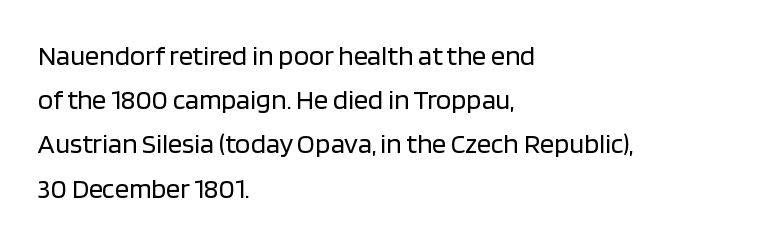
{"serif": "no", "italic": "no", "bold": "no", "weight": "regular", "width": "normal", "stroke_contrast": "low", "x_height": "large", "monospaced": "no", "underline": "no", "align": "left", "line_spacing": "normal", "line_spacing_ratio": 1.58, "letter_spacing": "normal", "letter_spacing_em": 0.0, "glyph_px": 28}
